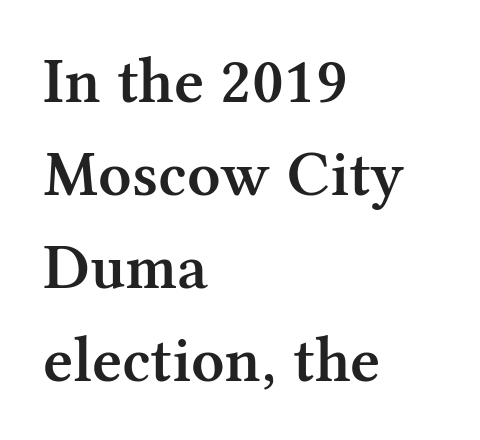
The specimen omits any rule beneath the text block's lines. In terms of letterform style, serifs are clearly present. A bit beefed up — I'd call it semibold rather than bold. Where is the straight margin? On the left. Whoever set this chose a conventional vertical rhythm. Words appear dense and cohesive because spacing is normal.
